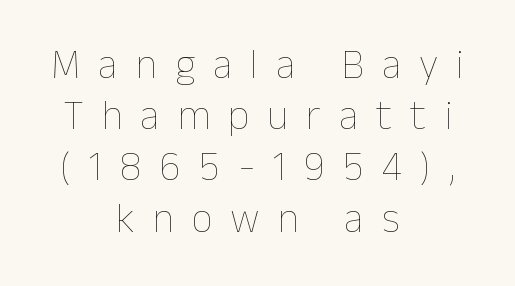
{"italic": "no", "bold": "no", "weight": "thin", "width": "normal", "stroke_contrast": "low", "x_height": "medium", "monospaced": "no", "underline": "no", "align": "center", "line_spacing": "normal", "line_spacing_ratio": 1.25, "letter_spacing": "wide", "letter_spacing_em": 0.44, "glyph_px": 41}
